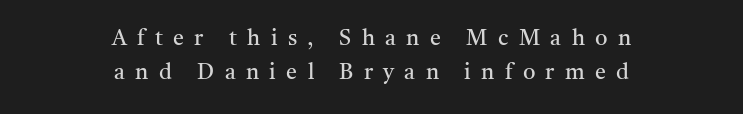
{"italic": "no", "bold": "no", "underline": "no", "align": "center", "line_spacing": "normal", "line_spacing_ratio": 1.56, "letter_spacing": "wide", "letter_spacing_em": 0.47, "glyph_px": 22}
